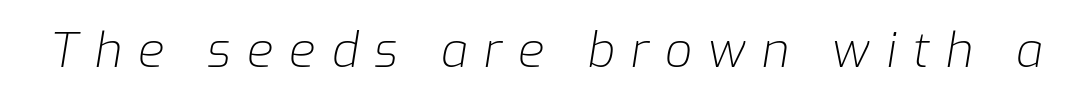
{"italic": "yes", "lean": "right", "slant_degrees": 9, "bold": "no", "weight": "light", "width": "normal", "stroke_contrast": "low", "x_height": "medium", "monospaced": "no", "underline": "no", "letter_spacing": "wide", "letter_spacing_em": 0.33, "glyph_px": 48}
